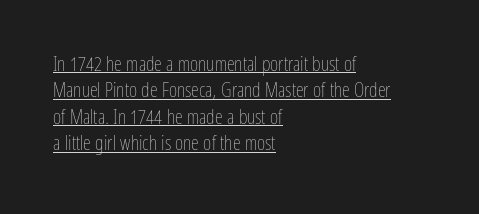
{"italic": "no", "bold": "no", "underline": "yes", "align": "left", "line_spacing": "normal", "line_spacing_ratio": 1.32, "letter_spacing": "normal", "letter_spacing_em": 0.0, "glyph_px": 20}
